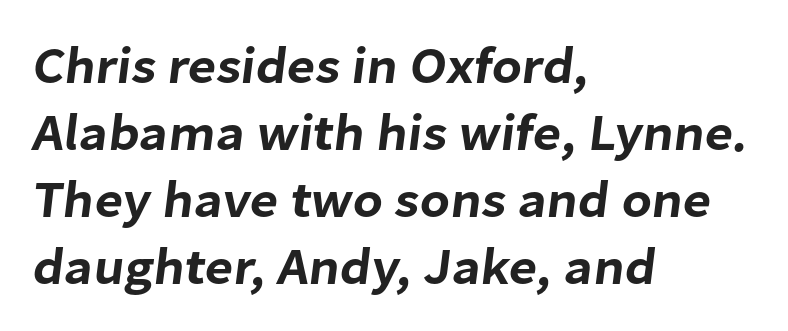
Q: Is the typeface a serif or a sans-serif typeface? A: Sans-serif.
Q: Is the text underlined? A: No.
Q: How is the paragraph aligned? A: Left-aligned.
Q: Is the spacing between letters normal or unusually wide? A: Normal.
Q: Is the spacing between lines tight, normal or loose? A: Normal.
Q: Width (condensed, normal, or wide)? A: Normal.
Q: Stroke contrast? A: Low.
Q: x-height? A: Medium.
Q: Monospaced? A: No.
